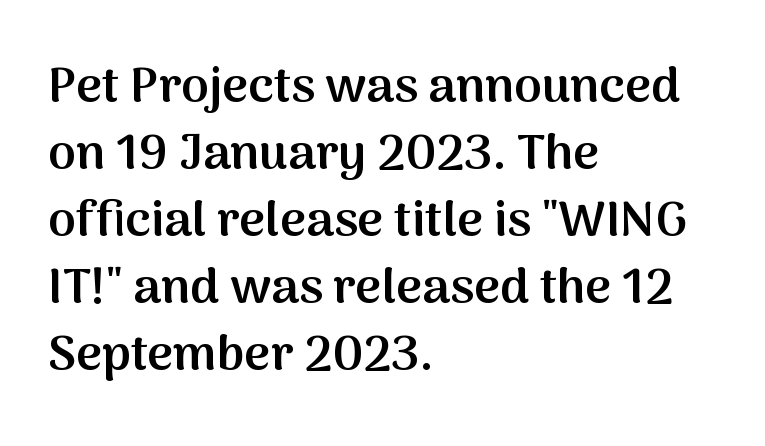
{"serif": "no", "italic": "no", "bold": "semi", "weight": "semibold", "width": "normal", "stroke_contrast": "medium", "x_height": "medium", "monospaced": "no", "underline": "no", "align": "left", "line_spacing": "normal", "line_spacing_ratio": 1.34, "letter_spacing": "normal", "letter_spacing_em": 0.0, "glyph_px": 50}
